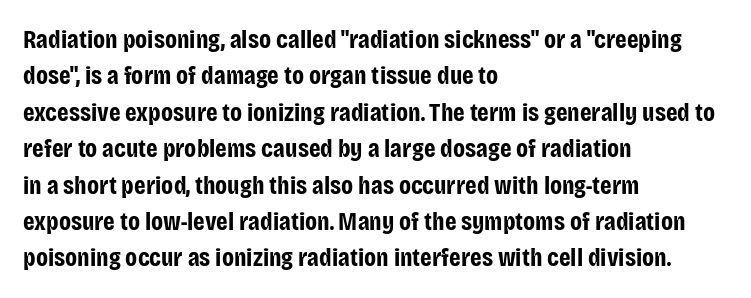
Characters remain perfectly vertical along every line. The passage is arranged the way most books set body copy — flush left. These lines sit exactly where default settings would place them. Nobody touched the tracking dial on this one. Descender tails drop into unmarked territory. Is the type bold? Yes — the strokes are clearly thick and heavy.
